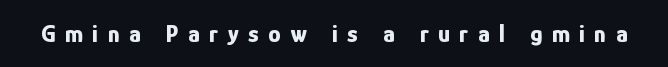
The tracking reads as deliberately expanded to a designer's eye. Italic? Not at all — the glyphs are vertical. Chunky letters — that's bold for sure. The space beneath each line is pristine and unruled.
